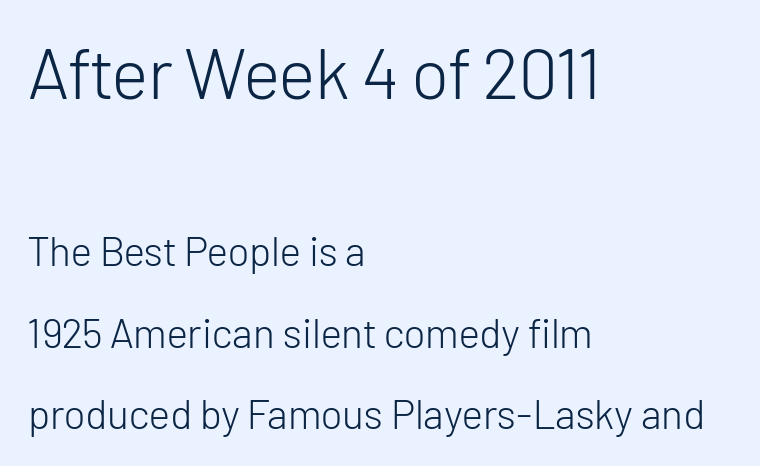
Each new line begins a long way beneath the previous one. These two chunks differ in scale, with the top chunk taking the larger measure. Regarding serifs, this sample does without them. Is the type heavy? It reads as light-to-regular instead. The gaps between neighbouring characters are ordinary and unremarkable. The rendering anchors every line to the left-hand side.
